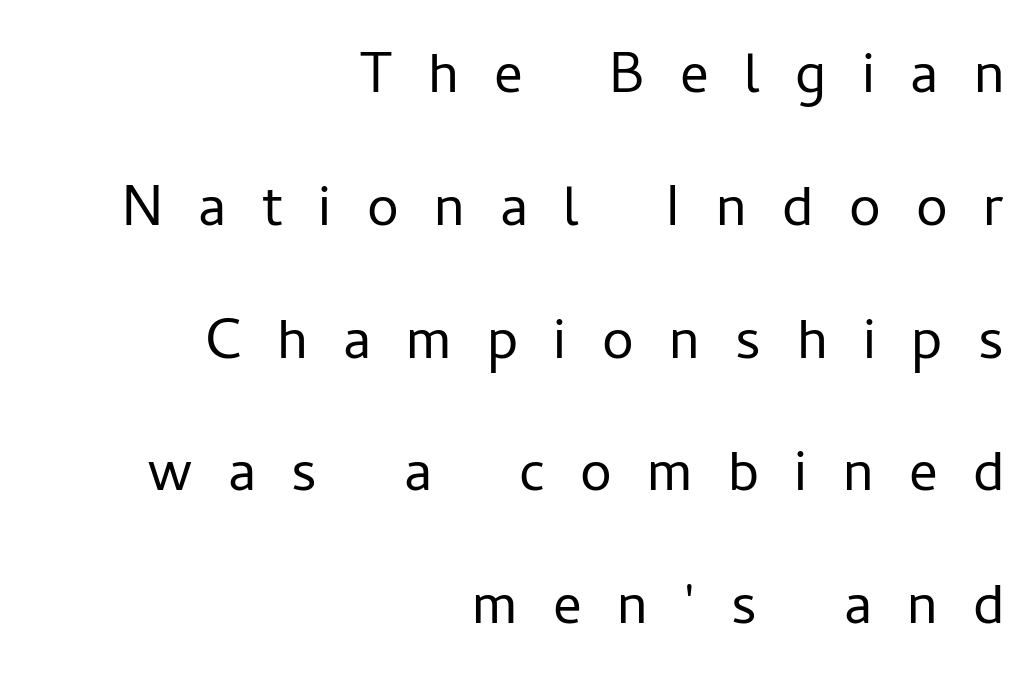
Q: Is the text bold? A: No.
Q: Is the text italic (slanted)? A: No, it is upright.
Q: Is the typeface a serif or a sans-serif typeface? A: Sans-serif.
Q: Is the text underlined? A: No.
Q: How is the paragraph aligned? A: Right-aligned.
Q: Is the spacing between letters normal or unusually wide? A: Unusually wide.
Q: Width (condensed, normal, or wide)? A: Normal.
Q: Stroke contrast? A: Low.
Q: x-height? A: Medium.
Q: Monospaced? A: No.
